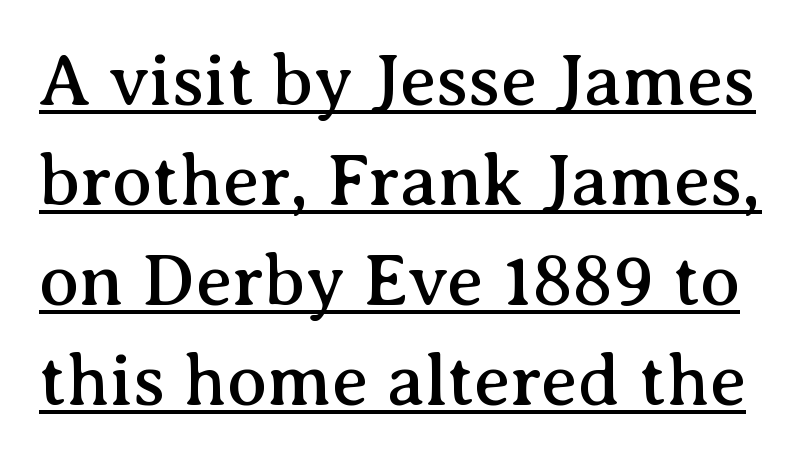
The image shows 73 px serif type, upright; set normal line spacing (1.37x), normal letter spacing, underlined; medium stroke contrast and a medium x-height.
